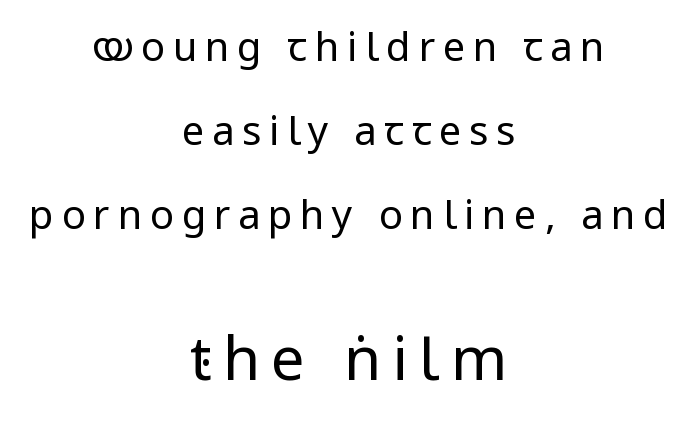
The image shows 60 px regular-weight, condensed sans-serif type, upright; set centered, loose line spacing (2.1x), not underlined; the second (bottom) block is 1.5x larger; low stroke contrast and a large x-height.
